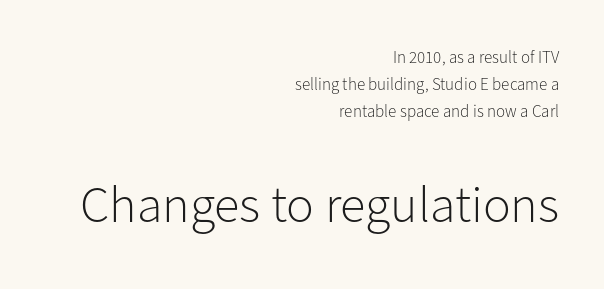
Typeset ragged left — the right edge is the straight one. Character widths vary here, with narrow letters taking less room than wide ones. The letters look calm and open, with moderate or lighter stems. One glance says typical: line gaps are just what's usual. If you drew a line through each stem, it would be perfectly vertical. The lower block of text is set noticeably larger than the block above it.
